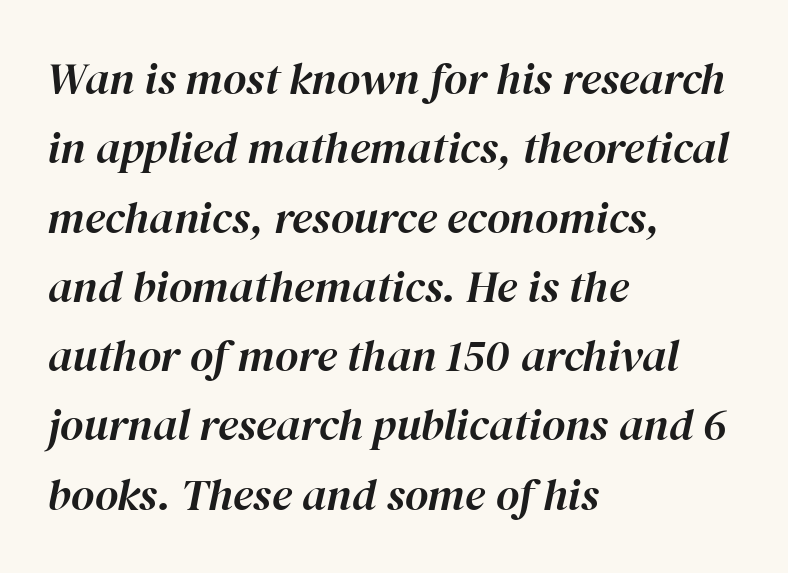
Characters follow at the spacing the type designer built in. The foot of each line stays bare and open. Is the block centered? No — it sits flush against the left margin. Yep, that's italic — everything's leaning. You could not count columns in this text — the font is proportionally spaced.
